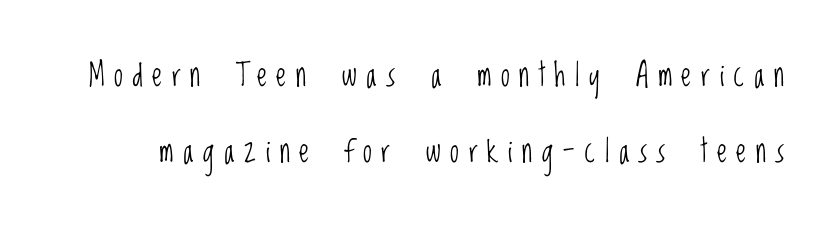
{"serif": "no", "italic": "no", "bold": "no", "weight": "light", "width": "condensed", "stroke_contrast": "low", "x_height": "large", "monospaced": "no", "underline": "no", "line_spacing": "loose", "line_spacing_ratio": 2.38, "letter_spacing": "wide", "letter_spacing_em": 0.3, "glyph_px": 32}
